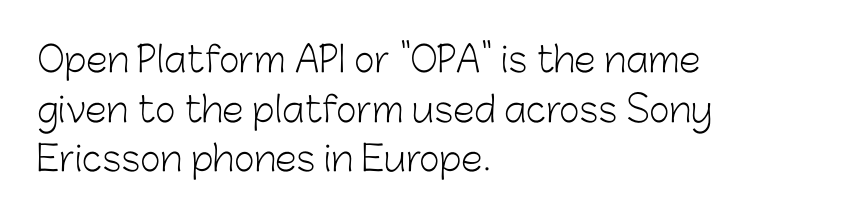
{"serif": "no", "italic": "no", "bold": "no", "weight": "light", "width": "normal", "stroke_contrast": "low", "x_height": "medium", "monospaced": "no", "underline": "no", "align": "left", "line_spacing": "normal", "line_spacing_ratio": 1.42, "letter_spacing": "normal", "letter_spacing_em": 0.0, "glyph_px": 35}
